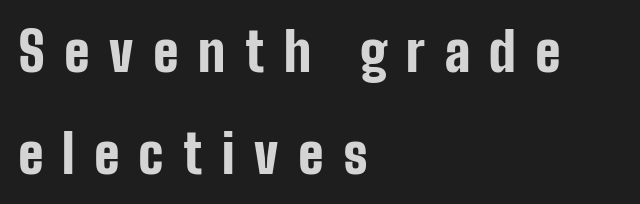
Q: Is the text bold? A: Yes.
Q: Is the text italic (slanted)? A: No, it is upright.
Q: Is the typeface a serif or a sans-serif typeface? A: Sans-serif.
Q: Is the text underlined? A: No.
Q: How is the paragraph aligned? A: Left-aligned.
Q: Is the spacing between letters normal or unusually wide? A: Unusually wide.
Q: Width (condensed, normal, or wide)? A: Condensed.
Q: Stroke contrast? A: Low.
Q: x-height? A: Medium.
Q: Monospaced? A: No.
